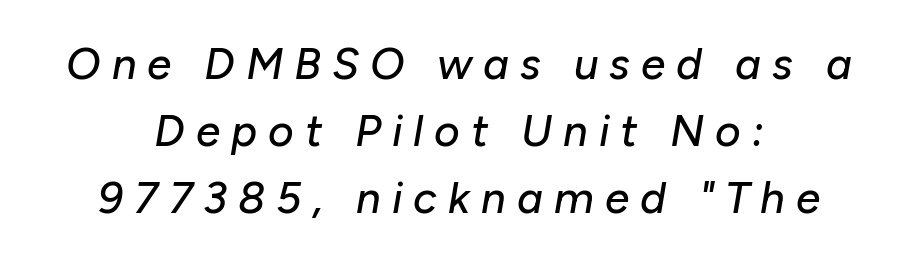
The image shows 44 px text type, italic (leaning right); set centered, normal line spacing (1.52x), unusually wide letter spacing (+0.25 em), not underlined; low stroke contrast and a medium x-height.
